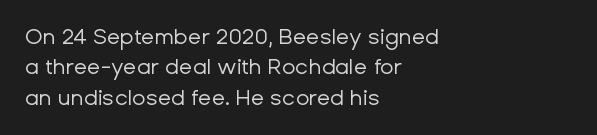
The image shows 22 px text type, upright; set left-aligned, normal line spacing (1.38x), normal letter spacing, not underlined.
